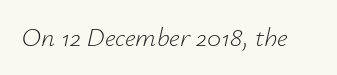
The image shows 27 px text type, italic (leaning right); set normal letter spacing, not underlined.
